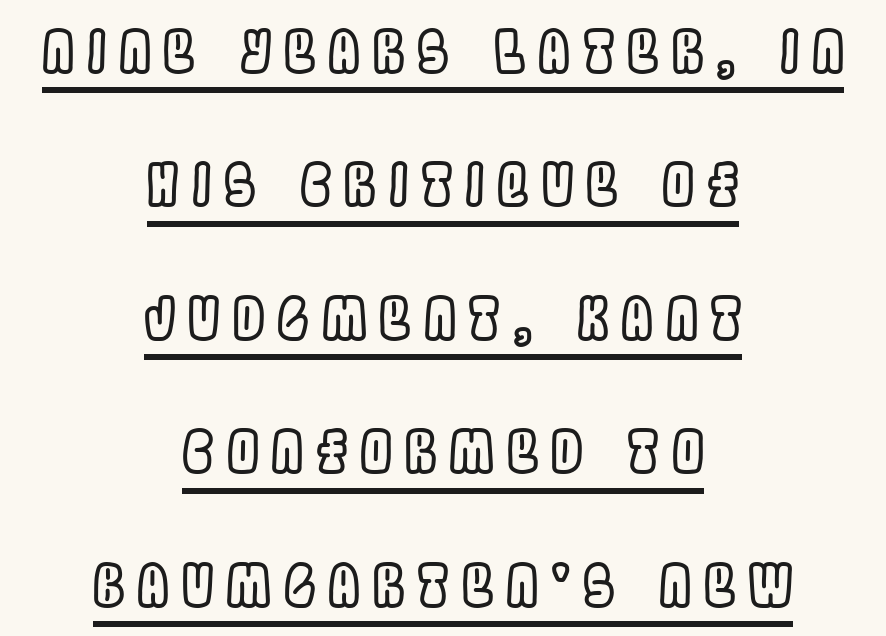
The image shows 57 px condensed type, upright; set centered, loose line spacing (2.34x), unusually wide letter spacing (+0.22 em), underlined; a large x-height.
